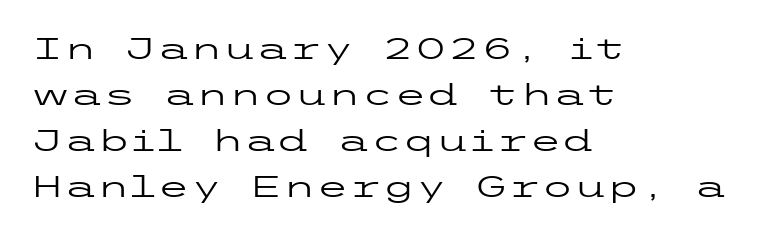
The lettering holds an erect, upright posture throughout. Lines of text with bare space underneath. Glyph-to-glyph distance matches everyday printed text. What's the leading like? Ordinary, nothing unusual.
